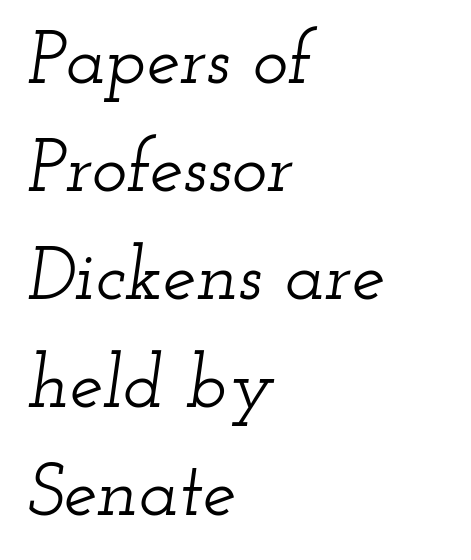
This sample uses an oblique cut, with every glyph tilted off the vertical. A typesetter would call this proportional, since set widths differ per character. Horizontal alignment here is leftward, the default for most running prose. Regarding leading, the lines here are spaced in the standard way. Tracking value appears to be zero — textbook default spacing. The string is rendered with underlining switched off.
